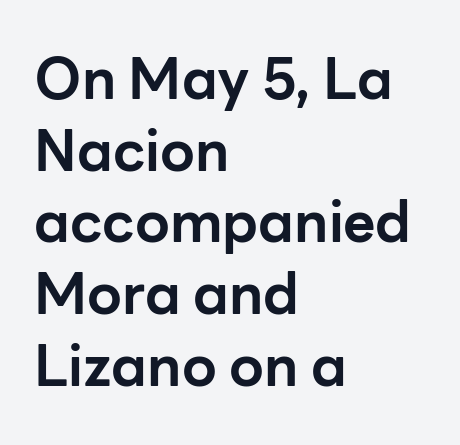
The image shows 56 px bold sans-serif type, upright; set left-aligned, normal line spacing (1.28x), normal letter spacing, not underlined; low stroke contrast and a medium x-height.
